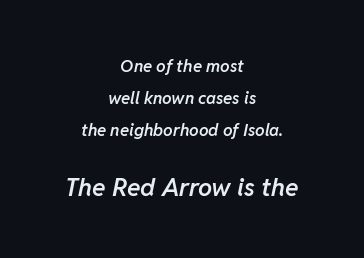
The image shows 25 px text type, italic (leaning right); set centered, line spacing 1.88x, normal letter spacing, not underlined; the second (bottom) block is 1.47x larger.
